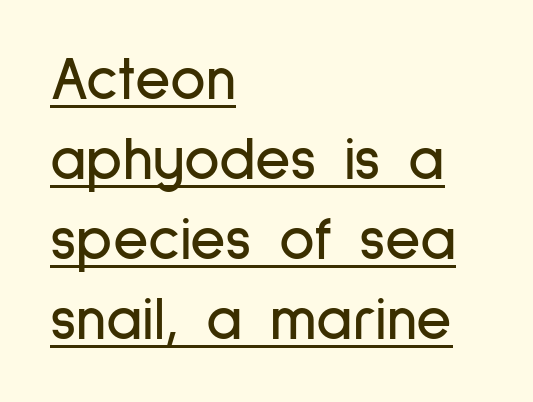
The image shows 61 px condensed sans-serif type, upright; set left-aligned, normal line spacing (1.31x), normal letter spacing, underlined; low stroke contrast and a medium x-height.
